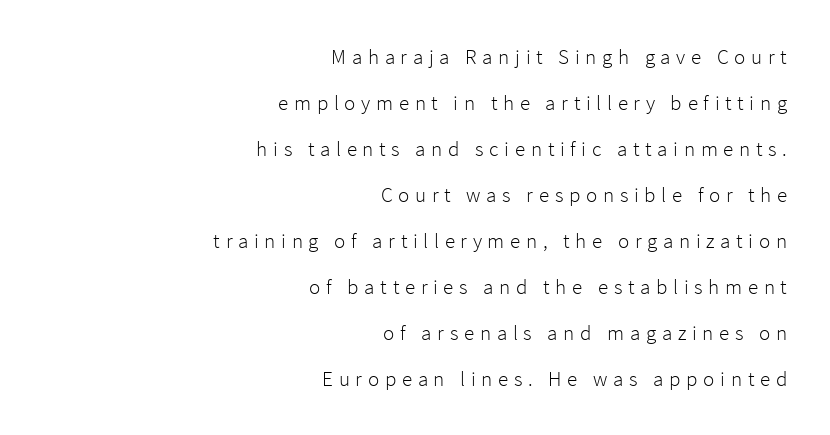
Q: Is the text bold? A: No.
Q: Is the text italic (slanted)? A: No, it is upright.
Q: Is the text underlined? A: No.
Q: How is the paragraph aligned? A: Right-aligned.
Q: Is the spacing between letters normal or unusually wide? A: Unusually wide.
Q: Is the spacing between lines tight, normal or loose? A: Loose.
